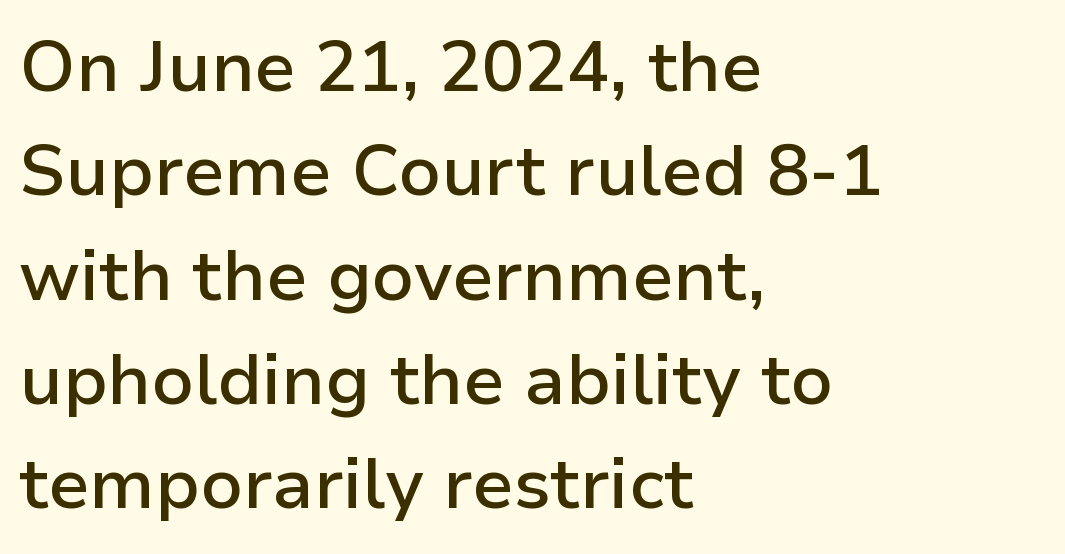
A bare baseline throughout the passage. Caption: standard tracking, unaltered. This rendering employs a face without finishing strokes, i.e., a sans-serif. Regular leading. The strokes are fattened partway — semibold, not bold.
